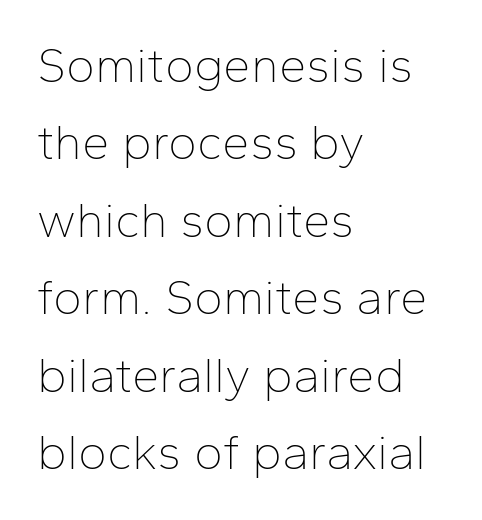
Q: Is the text bold? A: No.
Q: Is the text italic (slanted)? A: No, it is upright.
Q: Is the typeface a serif or a sans-serif typeface? A: Sans-serif.
Q: Is the text underlined? A: No.
Q: How is the paragraph aligned? A: Left-aligned.
Q: Is the spacing between letters normal or unusually wide? A: Normal.
Q: Is the spacing between lines tight, normal or loose? A: Normal.
Q: Width (condensed, normal, or wide)? A: Normal.
Q: Stroke contrast? A: Low.
Q: x-height? A: Medium.
Q: Monospaced? A: No.
